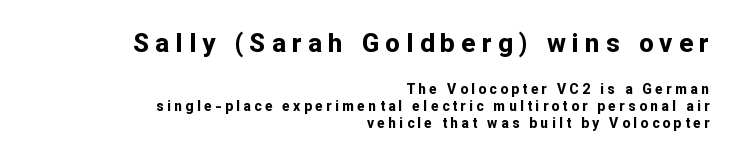
Q: Is the text bold? A: Yes.
Q: Is the text italic (slanted)? A: No, it is upright.
Q: Is the text underlined? A: No.
Q: How is the paragraph aligned? A: Right-aligned.
Q: Is the spacing between letters normal or unusually wide? A: Unusually wide.
Q: Which block of text is set in a larger size, the first (top) or the second (bottom)? A: The first (top) one.
